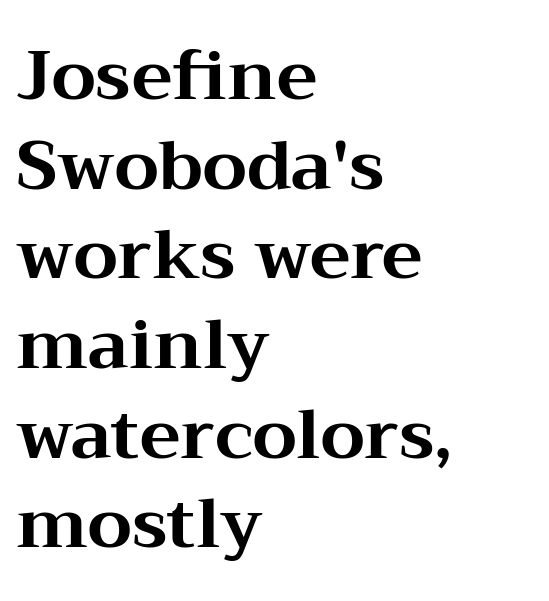
Q: Is the text bold? A: Yes.
Q: Is the text italic (slanted)? A: No, it is upright.
Q: Is the typeface a serif or a sans-serif typeface? A: Serif.
Q: Is the text underlined? A: No.
Q: How is the paragraph aligned? A: Left-aligned.
Q: Is the spacing between letters normal or unusually wide? A: Normal.
Q: Is the spacing between lines tight, normal or loose? A: Normal.
Q: Width (condensed, normal, or wide)? A: Wide.
Q: Stroke contrast? A: Medium.
Q: x-height? A: Medium.
Q: Monospaced? A: No.
